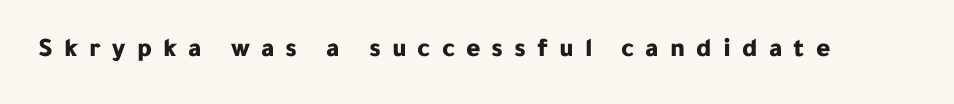
{"italic": "no", "bold": "yes", "underline": "no", "letter_spacing": "wide", "letter_spacing_em": 0.41, "glyph_px": 27}
